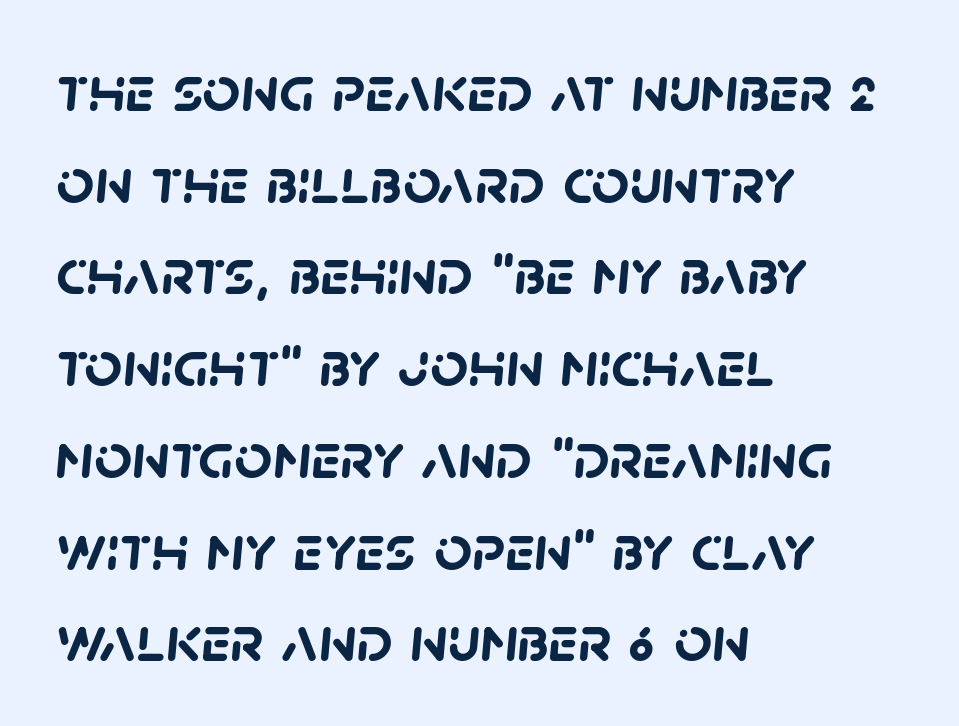
Q: Is the text bold? A: Yes.
Q: Is the typeface a serif or a sans-serif typeface? A: Sans-serif.
Q: Is the text underlined? A: No.
Q: How is the paragraph aligned? A: Left-aligned.
Q: Is the spacing between letters normal or unusually wide? A: Normal.
Q: Is the spacing between lines tight, normal or loose? A: Normal.
Q: Width (condensed, normal, or wide)? A: Normal.
Q: Stroke contrast? A: Low.
Q: x-height? A: Large.
Q: Monospaced? A: No.
